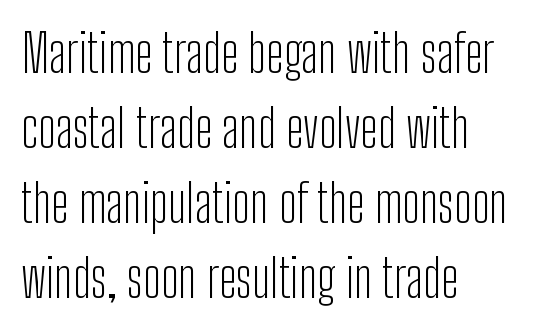
A typesetter would label this face a sans. Stroke thickness stays within the range of a standard reading face or lighter. This rendering features lettering with no underline. Where is the straight margin? On the left. Italic? Not at all — the glyphs are vertical. Each new line begins a customary step beneath the previous one.
